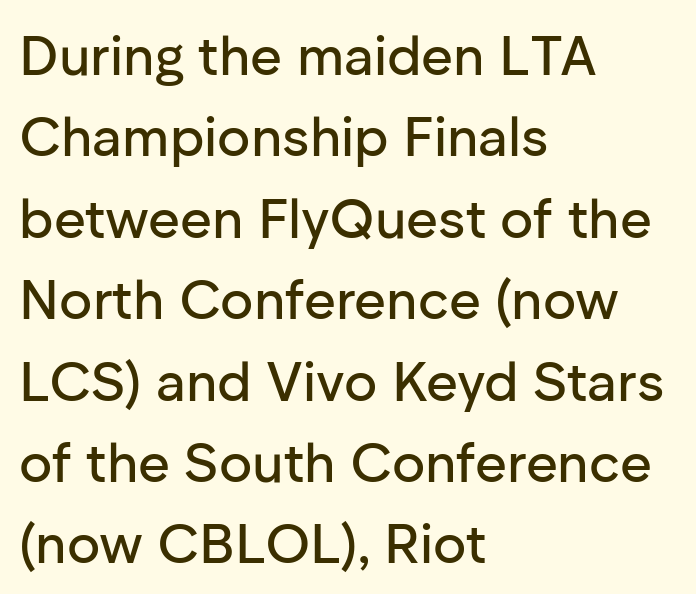
Q: Is the text italic (slanted)? A: No, it is upright.
Q: Is the typeface a serif or a sans-serif typeface? A: Sans-serif.
Q: Is the text underlined? A: No.
Q: How is the paragraph aligned? A: Left-aligned.
Q: Is the spacing between letters normal or unusually wide? A: Normal.
Q: Is the spacing between lines tight, normal or loose? A: Normal.
Q: Width (condensed, normal, or wide)? A: Normal.
Q: Stroke contrast? A: Low.
Q: x-height? A: Medium.
Q: Monospaced? A: No.
